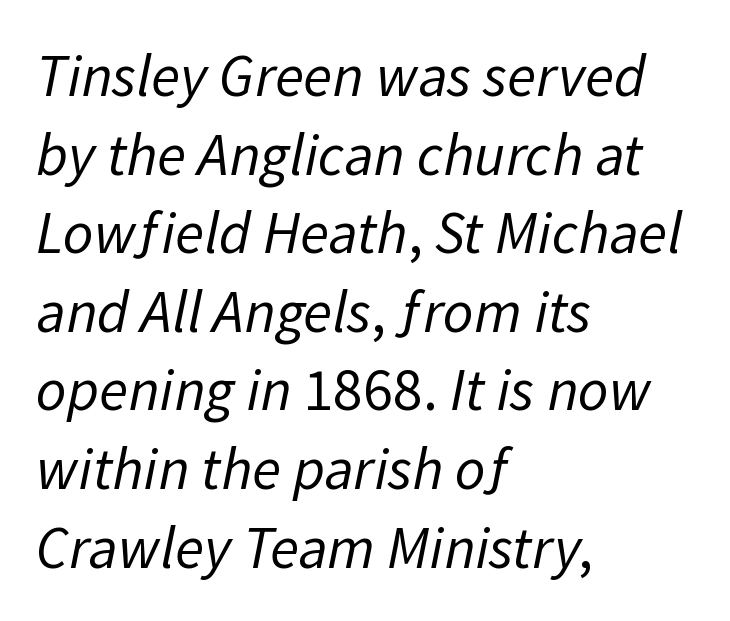
Q: Is the text bold? A: No.
Q: Is the typeface a serif or a sans-serif typeface? A: Sans-serif.
Q: Is the text underlined? A: No.
Q: How is the paragraph aligned? A: Left-aligned.
Q: Is the spacing between letters normal or unusually wide? A: Normal.
Q: Is the spacing between lines tight, normal or loose? A: Normal.
Q: Width (condensed, normal, or wide)? A: Normal.
Q: Stroke contrast? A: Low.
Q: x-height? A: Medium.
Q: Monospaced? A: No.
